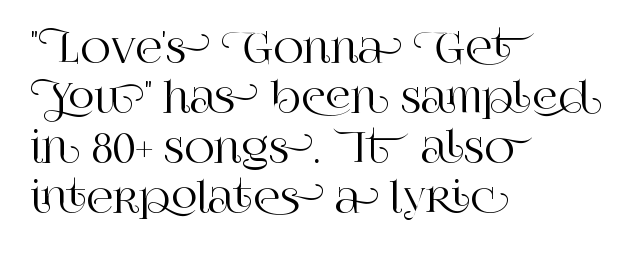
{"serif": "yes", "italic": "no", "width": "normal", "stroke_contrast": "high", "x_height": "large", "monospaced": "no", "underline": "no", "align": "left", "line_spacing_ratio": 1.22, "letter_spacing": "normal", "letter_spacing_em": 0.0, "glyph_px": 41}
